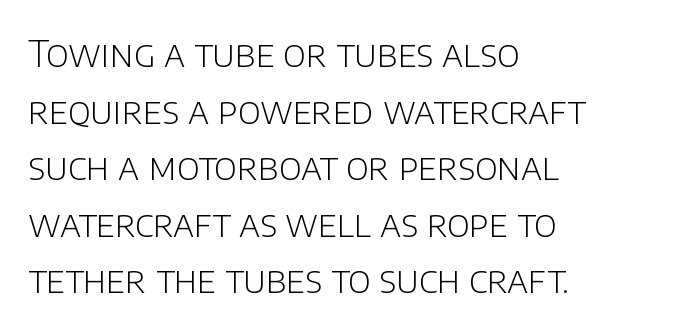
{"serif": "no", "italic": "no", "bold": "no", "weight": "light", "width": "normal", "stroke_contrast": "low", "x_height": "large", "monospaced": "no", "underline": "no", "align": "left", "line_spacing": "normal", "line_spacing_ratio": 1.53, "letter_spacing": "normal", "letter_spacing_em": 0.0, "glyph_px": 37}
